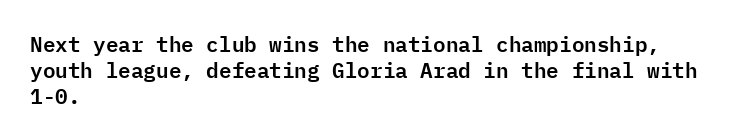
{"italic": "no", "underline": "no", "align": "left", "line_spacing_ratio": 1.23, "letter_spacing": "normal", "letter_spacing_em": 0.0, "glyph_px": 21}
